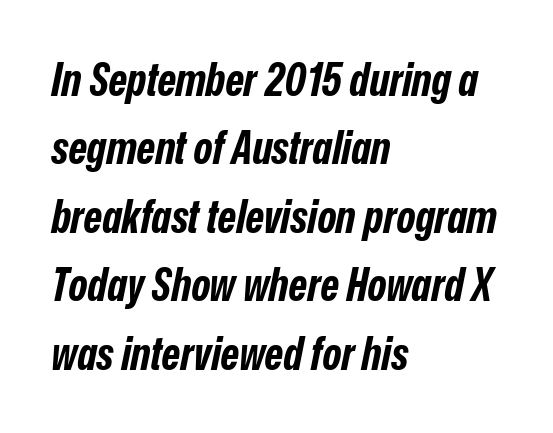
The image shows 45 px bold, condensed type, italic (leaning right); set left-aligned, normal line spacing (1.52x), normal letter spacing, not underlined; low stroke contrast and a medium x-height.
